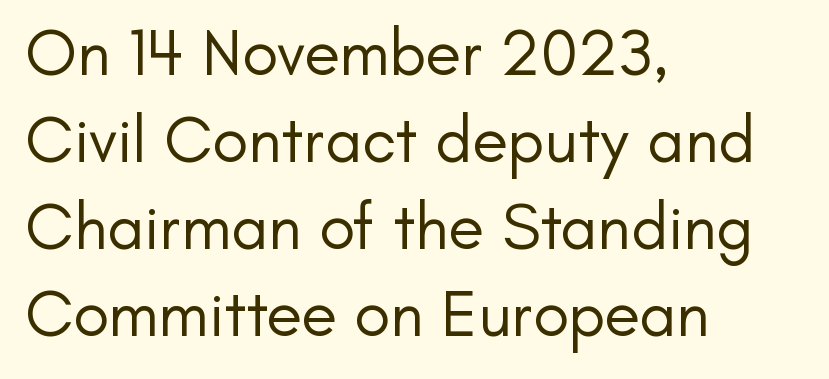
One-word summary of the alignment: left. Compared with typical body copy, the letter spacing here is the same. Are there feet on the stems? There aren't — it's a sans. Letters have the restrained weight of plain body copy at most. This block has exactly the height ordinary leading produces.
